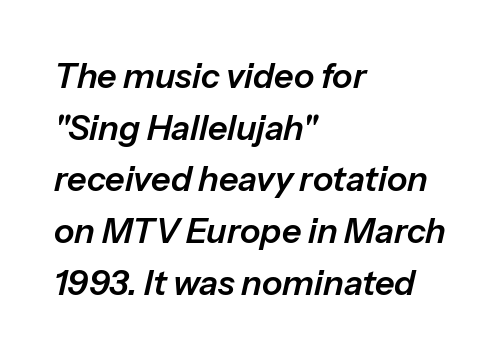
Each line starts at the same left margin while the right side varies. Notice how the stems are inclined rather than vertical — that's the hallmark of italics. Letters rest on an invisible, unmarked baseline. Regarding leading, the lines here are spaced in the standard way. No extra tracking has been applied to these lines. Varying glyph widths throughout — classic text-font behaviour.
